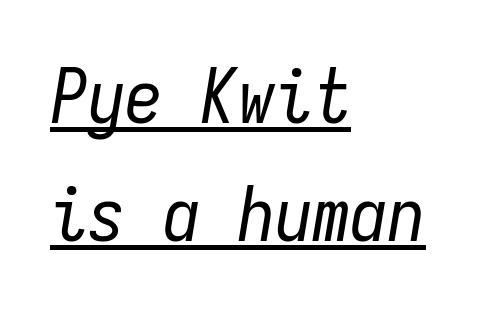
{"italic": "yes", "lean": "right", "slant_degrees": 9, "bold": "no", "weight": "regular", "width": "condensed", "stroke_contrast": "low", "x_height": "medium", "monospaced": "yes", "underline": "yes", "align": "left", "line_spacing": "normal", "line_spacing_ratio": 1.57, "letter_spacing": "normal", "letter_spacing_em": 0.0, "glyph_px": 75}
